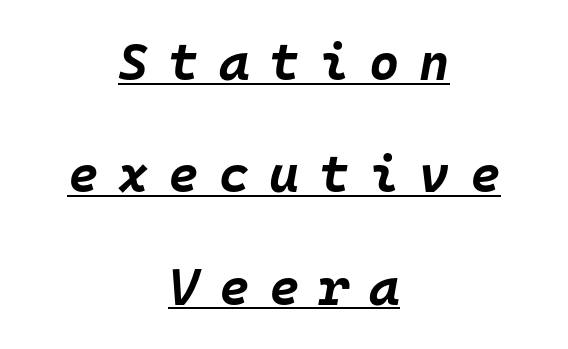
Horizontally, the lines are justified to the midpoint only. Tracking value appears strongly positive — letters spread wide. This rendering features underlined lettering. A typesetter would call this leading open, well beyond the default. Looking at the ascenders, they clearly lean. These lines are rendered in a fixed-pitch font.
